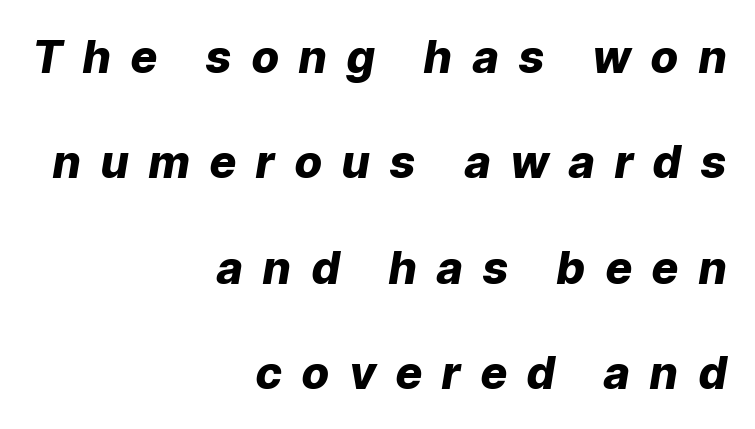
Q: Is the text bold? A: Yes.
Q: Is the text italic (slanted)? A: Yes, it leans right by about 9 degrees.
Q: Is the text underlined? A: No.
Q: How is the paragraph aligned? A: Right-aligned.
Q: Is the spacing between letters normal or unusually wide? A: Unusually wide.
Q: Is the spacing between lines tight, normal or loose? A: Loose.
Q: Width (condensed, normal, or wide)? A: Normal.
Q: Stroke contrast? A: Low.
Q: x-height? A: Medium.
Q: Monospaced? A: No.
